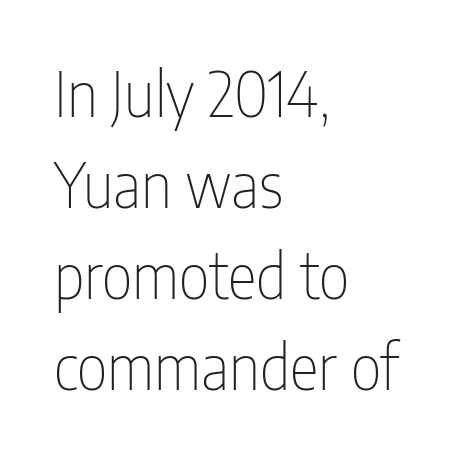
Q: Is the text bold? A: No.
Q: Is the text italic (slanted)? A: No, it is upright.
Q: Is the typeface a serif or a sans-serif typeface? A: Sans-serif.
Q: Is the text underlined? A: No.
Q: How is the paragraph aligned? A: Left-aligned.
Q: Is the spacing between letters normal or unusually wide? A: Normal.
Q: Is the spacing between lines tight, normal or loose? A: Normal.
Q: Width (condensed, normal, or wide)? A: Condensed.
Q: Stroke contrast? A: Low.
Q: x-height? A: Medium.
Q: Monospaced? A: No.
